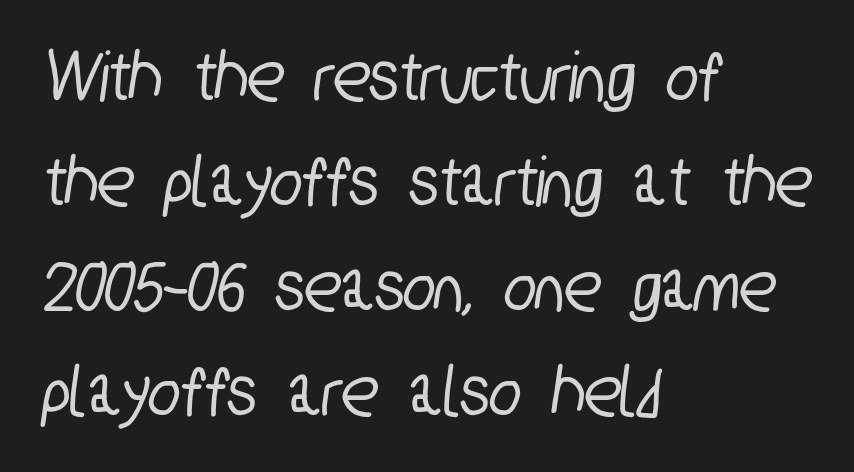
The image shows 75 px condensed sans-serif type; set left-aligned, normal line spacing (1.4x), normal letter spacing, not underlined; low stroke contrast and a medium x-height.
